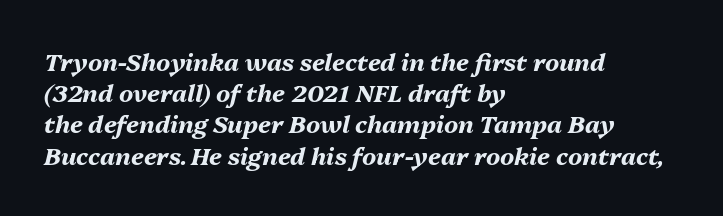
How are the letters spaced? Ordinarily, with no added tracking. Thick stems and heavy bowls — unmistakably bold. Clear beneath every line of the passage. If you drew a ruler down the left edge, every line would touch it. Slant detected: the letters are inclined. The passage shown stacks its lines at a standard gap.
